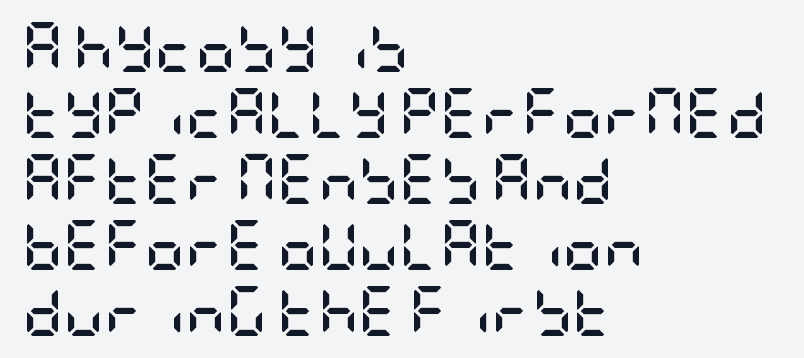
Q: Is the text bold? A: Yes.
Q: Is the text italic (slanted)? A: No, it is upright.
Q: Is the typeface a serif or a sans-serif typeface? A: Sans-serif.
Q: Is the text underlined? A: No.
Q: How is the paragraph aligned? A: Left-aligned.
Q: Is the spacing between letters normal or unusually wide? A: Normal.
Q: Is the spacing between lines tight, normal or loose? A: Normal.
Q: Width (condensed, normal, or wide)? A: Condensed.
Q: Stroke contrast? A: Low.
Q: x-height? A: Large.
